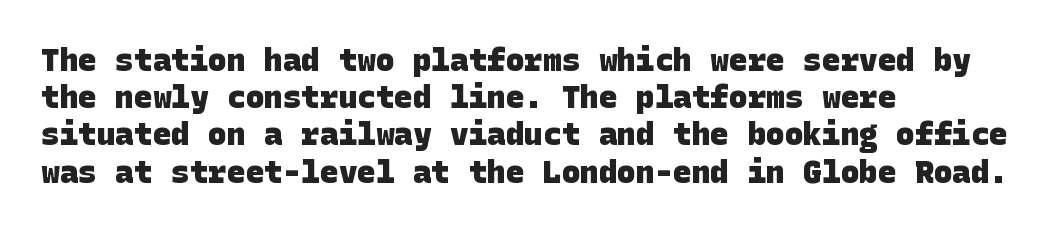
Line beginnings align vertically; line endings do not. Just letters on the line, the space beneath them empty. Each glyph is drawn with heavy, bold strokes. Does the type have serifs? No, each stem ends abruptly. Caption: standard tracking, unaltered.
